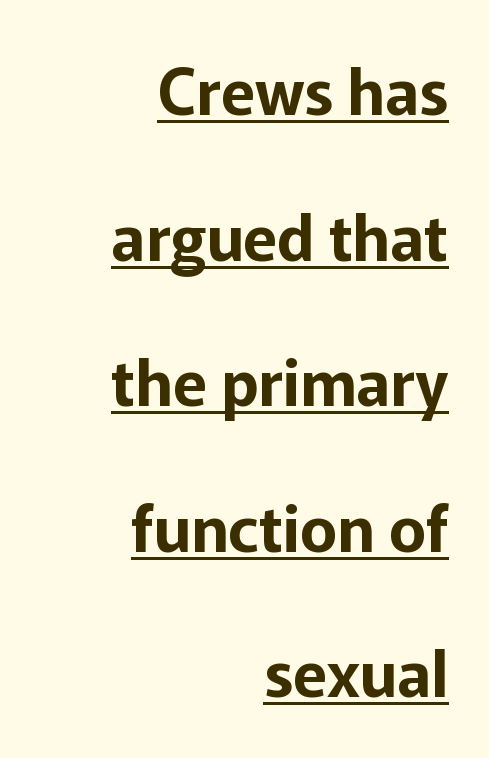
Q: Is the text italic (slanted)? A: No, it is upright.
Q: Is the typeface a serif or a sans-serif typeface? A: Sans-serif.
Q: Is the text underlined? A: Yes.
Q: How is the paragraph aligned? A: Right-aligned.
Q: Is the spacing between letters normal or unusually wide? A: Normal.
Q: Is the spacing between lines tight, normal or loose? A: Loose.
Q: Width (condensed, normal, or wide)? A: Normal.
Q: Stroke contrast? A: Low.
Q: x-height? A: Medium.
Q: Monospaced? A: No.
